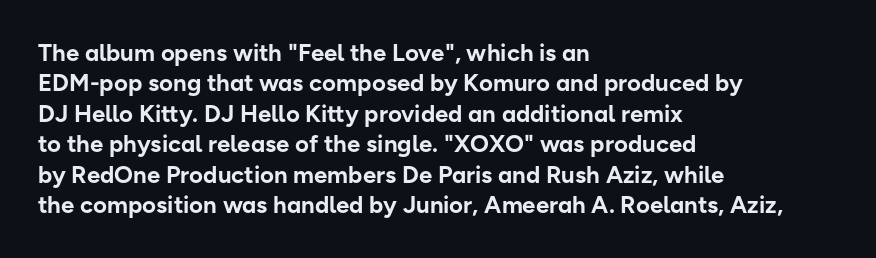
Q: Is the text bold? A: Yes.
Q: Is the text italic (slanted)? A: No, it is upright.
Q: Is the text underlined? A: No.
Q: How is the paragraph aligned? A: Left-aligned.
Q: Is the spacing between letters normal or unusually wide? A: Normal.
Q: Is the spacing between lines tight, normal or loose? A: Normal.
